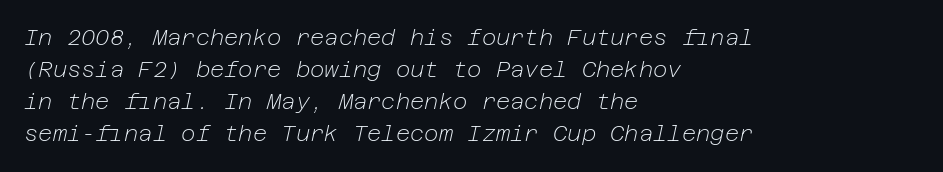
What stands out about the letter spacing? Nothing — it is the standard amount. The font's italic variant was chosen for this text. Each stroke keeps to a modest, everyday thickness or less. The rows are spaced the way most documents space them.
